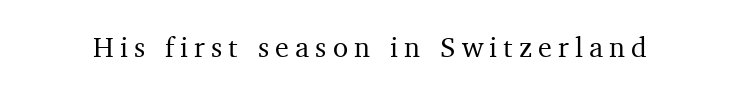
The image shows 28 px serif type, upright; set unusually wide letter spacing (+0.22 em), not underlined; medium stroke contrast and a medium x-height.
